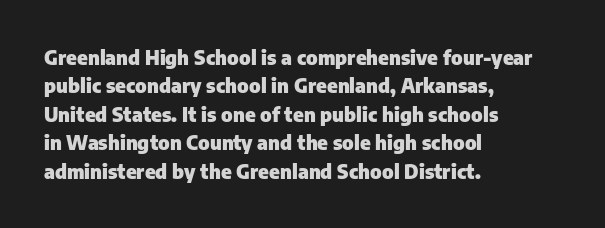
Has an underline been added? It has not. Here the glyphs are tracked normally, forming tight word shapes. Compared with typical paragraphs, the rows here are spaced about the same. The characters look thick and weighty, a clear bold.
